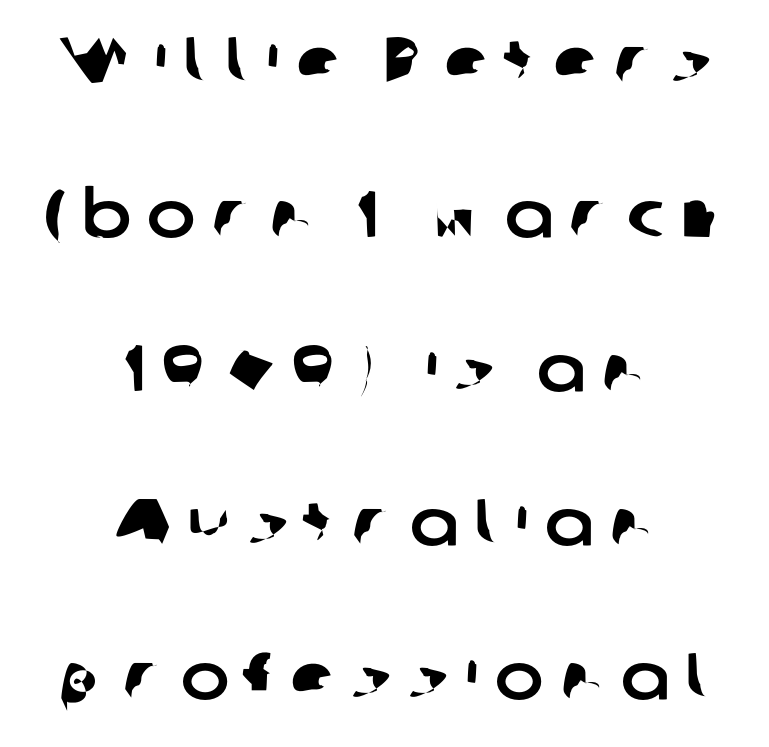
The image shows 65 px sans-serif type; set centered, loose line spacing (2.37x), unusually wide letter spacing (+0.25 em), not underlined; low stroke contrast and a medium x-height.
